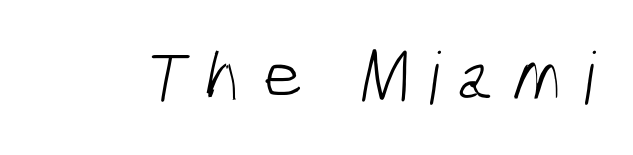
The image shows 72 px light, condensed sans-serif type; set unusually wide letter spacing (+0.25 em), not underlined; low stroke contrast and a medium x-height.
